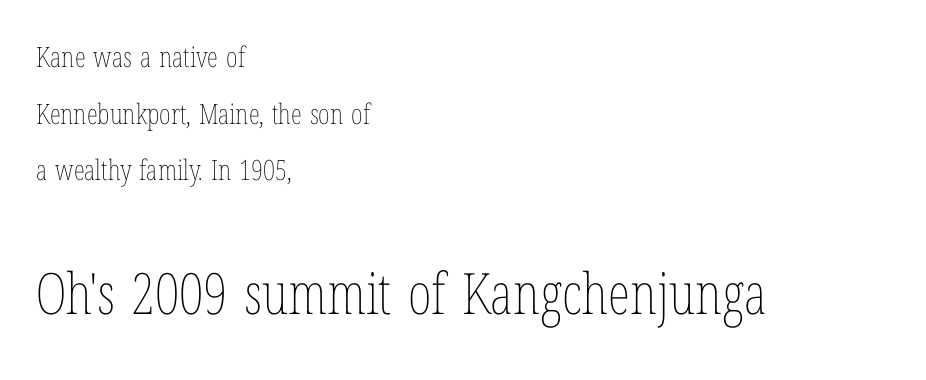
Italic: no, the glyphs are upright roman. Nobody drew a line under any word here. You could not count columns in this text — the font is proportionally spaced. Each stroke keeps to a modest, everyday thickness or less. The rendering uses a large line-height, opening up the rows. A student would notice the bottom passage is typeset larger than what precedes it.
